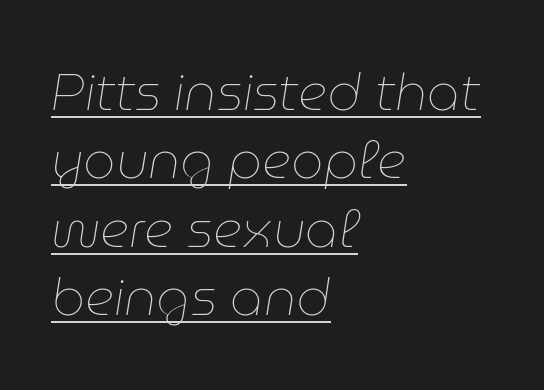
The image shows 51 px thin type, italic (leaning right); set left-aligned, normal line spacing (1.34x), normal letter spacing, underlined; low stroke contrast and a medium x-height.
